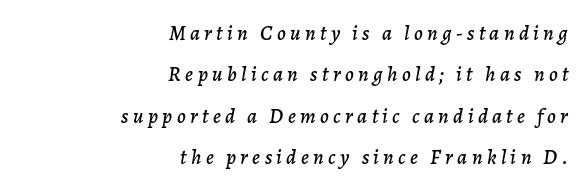
This sample trades compactness for vertical openness between lines. A typesetter would mark this as italic. The passage shown has open, widely tracked lettering throughout. Clear beneath every line of the passage. Casual observation: everything's shoved over to the right.
